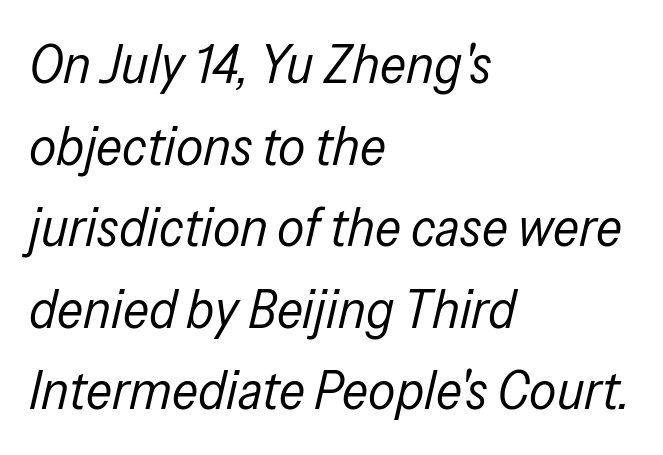
{"italic": "yes", "lean": "right", "slant_degrees": 13, "bold": "no", "weight": "regular", "width": "condensed", "stroke_contrast": "low", "x_height": "medium", "monospaced": "no", "underline": "no", "align": "left", "line_spacing": "normal", "line_spacing_ratio": 1.51, "letter_spacing": "normal", "letter_spacing_em": 0.0, "glyph_px": 54}
